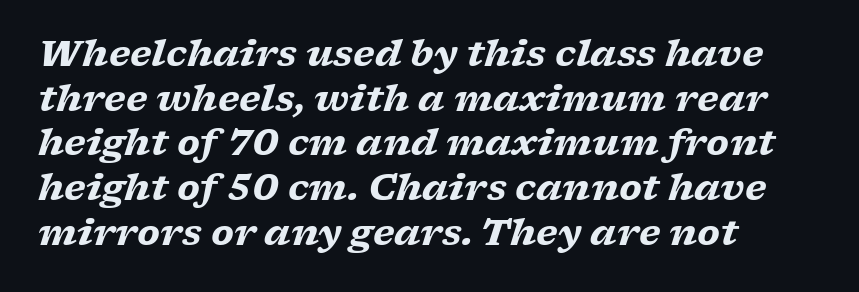
Q: Is the text bold? A: Yes.
Q: Is the text italic (slanted)? A: Yes, it leans right by about 17 degrees.
Q: Is the typeface a serif or a sans-serif typeface? A: Serif.
Q: Is the text underlined? A: No.
Q: How is the paragraph aligned? A: Left-aligned.
Q: Is the spacing between letters normal or unusually wide? A: Normal.
Q: Width (condensed, normal, or wide)? A: Wide.
Q: Stroke contrast? A: Low.
Q: x-height? A: Medium.
Q: Monospaced? A: No.
